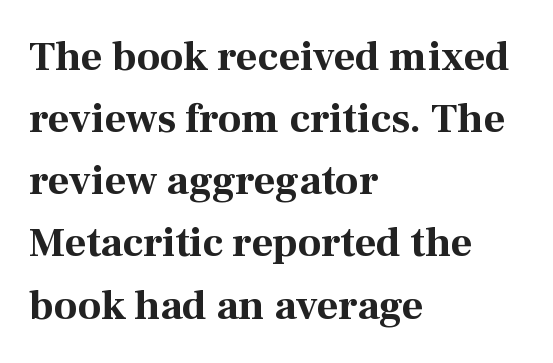
The image shows 42 px bold serif type, upright; set left-aligned, normal line spacing (1.48x), normal letter spacing, not underlined; medium stroke contrast and a medium x-height.
